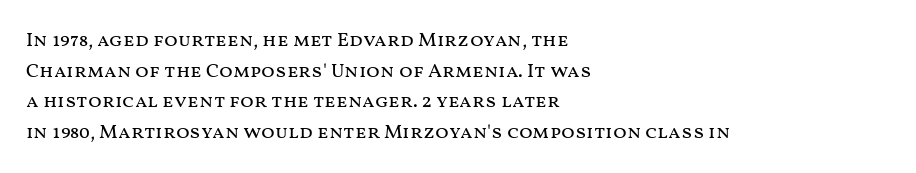
If you drew a line through each stem, it would be perfectly vertical. Students, observe: this is what conventionally led text looks like. Alignment: flush left. Decoration check: the copy has no underline.
